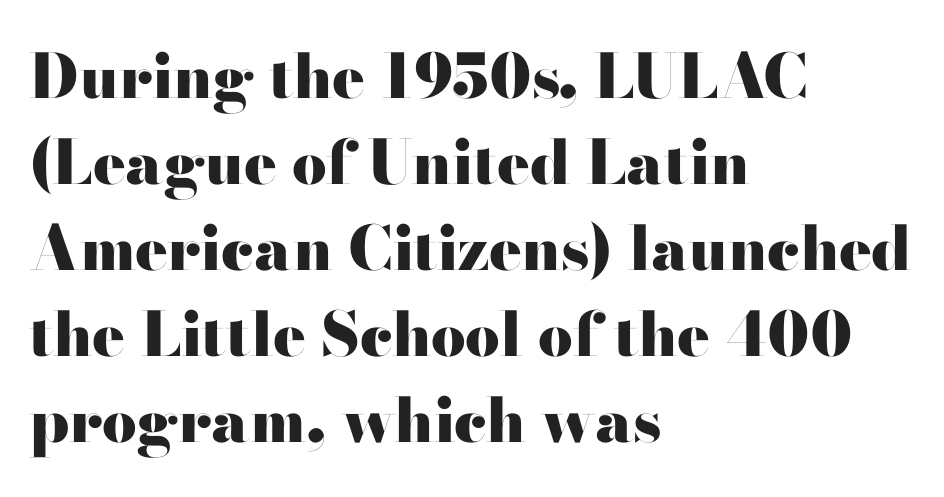
The image shows 61 px heavy, wide sans-serif type, upright; set left-aligned, normal line spacing (1.41x), normal letter spacing, not underlined; high stroke contrast and a small x-height.
